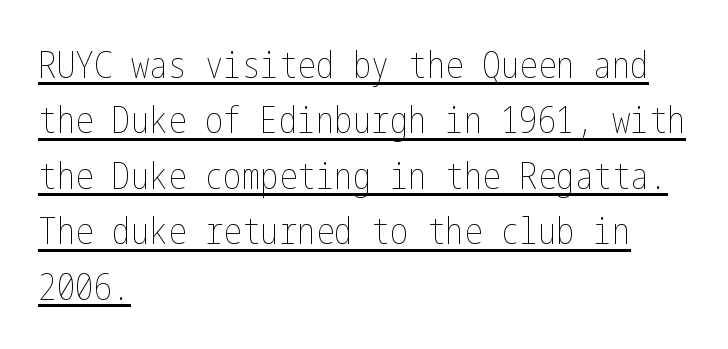
{"italic": "no", "bold": "no", "weight": "thin", "width": "condensed", "stroke_contrast": "low", "x_height": "medium", "underline": "yes", "align": "left", "line_spacing": "normal", "line_spacing_ratio": 1.5, "letter_spacing": "normal", "letter_spacing_em": 0.0, "glyph_px": 37}
